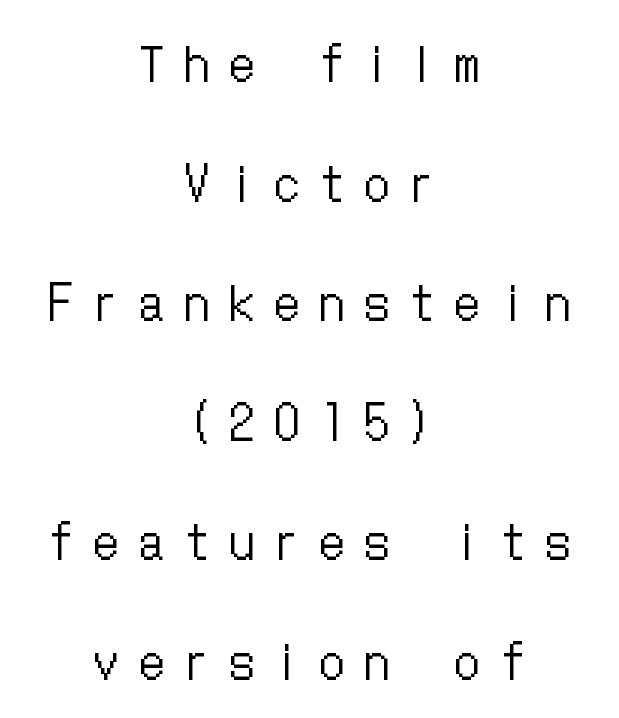
{"italic": "no", "bold": "no", "weight": "regular", "width": "condensed", "stroke_contrast": "low", "x_height": "medium", "underline": "no", "align": "center", "line_spacing": "loose", "line_spacing_ratio": 2.49, "letter_spacing": "wide", "letter_spacing_em": 0.44, "glyph_px": 48}
